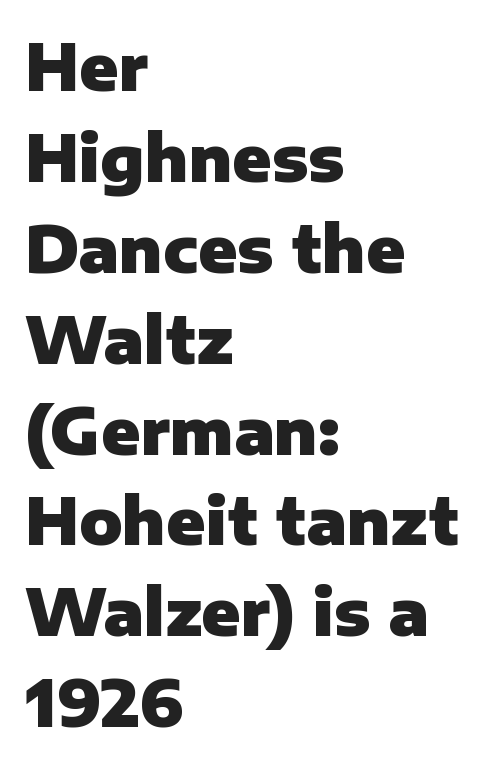
Q: Is the text bold? A: Yes.
Q: Is the text italic (slanted)? A: No, it is upright.
Q: Is the typeface a serif or a sans-serif typeface? A: Sans-serif.
Q: Is the text underlined? A: No.
Q: How is the paragraph aligned? A: Left-aligned.
Q: Is the spacing between letters normal or unusually wide? A: Normal.
Q: Is the spacing between lines tight, normal or loose? A: Normal.
Q: Width (condensed, normal, or wide)? A: Normal.
Q: Stroke contrast? A: Low.
Q: x-height? A: Medium.
Q: Monospaced? A: No.
